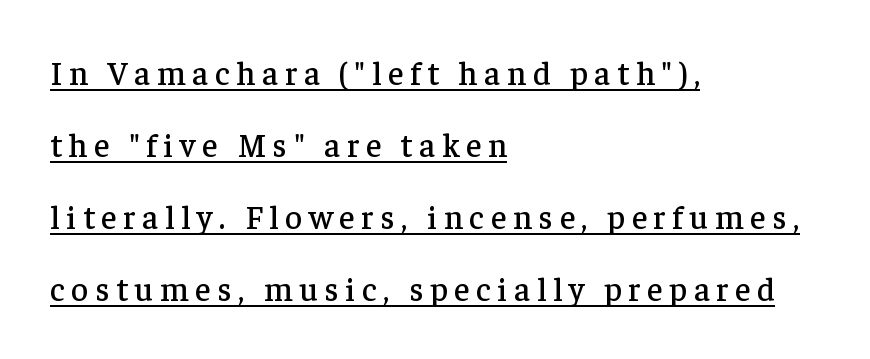
The image shows 33 px serif type, upright; set left-aligned, loose line spacing (2.18x), unusually wide letter spacing (+0.2 em), underlined; low stroke contrast and a medium x-height.
